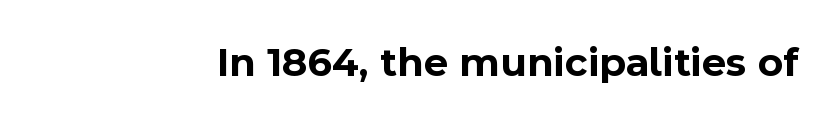
Q: Is the text bold? A: Yes.
Q: Is the text italic (slanted)? A: No, it is upright.
Q: Is the typeface a serif or a sans-serif typeface? A: Sans-serif.
Q: Is the text underlined? A: No.
Q: Is the spacing between letters normal or unusually wide? A: Normal.
Q: Width (condensed, normal, or wide)? A: Normal.
Q: x-height? A: Medium.
Q: Monospaced? A: No.
